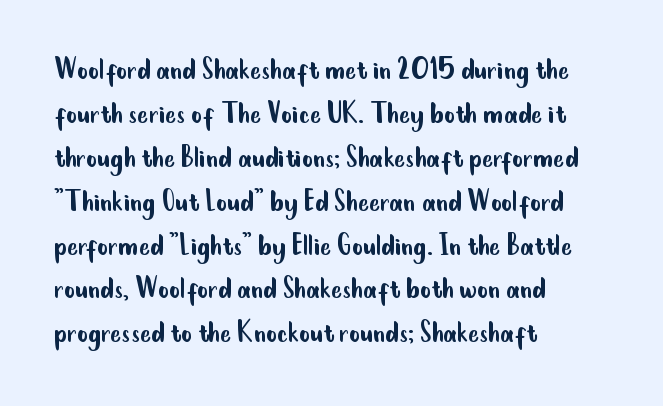
{"serif": "no", "italic": "no", "bold": "no", "weight": "regular", "width": "condensed", "stroke_contrast": "low", "x_height": "small", "monospaced": "no", "underline": "no", "align": "left", "line_spacing": "normal", "line_spacing_ratio": 1.33, "letter_spacing": "normal", "letter_spacing_em": 0.0, "glyph_px": 33}
